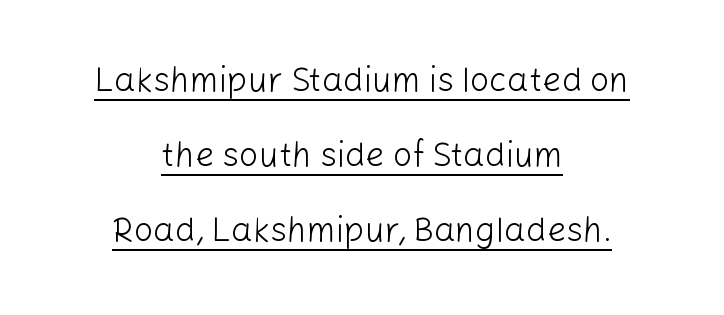
The image shows 34 px light sans-serif type, upright; set centered, loose line spacing (2.2x), normal letter spacing, underlined; low stroke contrast and a medium x-height.
